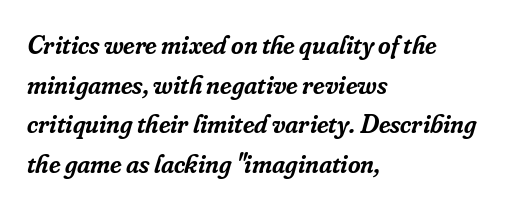
{"italic": "yes", "lean": "right", "slant_degrees": 16, "bold": "semi", "underline": "no", "align": "left", "line_spacing": "normal", "line_spacing_ratio": 1.47, "letter_spacing": "normal", "letter_spacing_em": 0.0, "glyph_px": 27}
